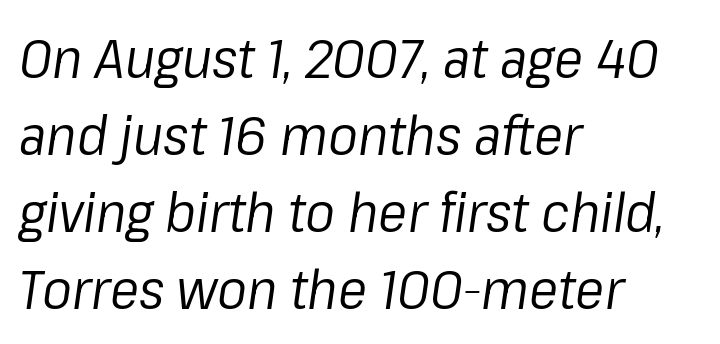
{"italic": "yes", "lean": "right", "slant_degrees": 8, "bold": "no", "weight": "regular", "width": "normal", "stroke_contrast": "low", "x_height": "medium", "monospaced": "no", "underline": "no", "align": "left", "line_spacing": "normal", "line_spacing_ratio": 1.4, "letter_spacing": "normal", "letter_spacing_em": 0.0, "glyph_px": 55}
